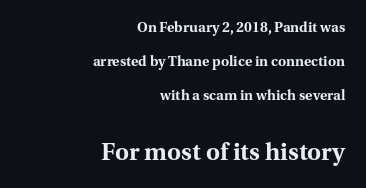
Q: Is the text bold? A: Yes.
Q: Is the text italic (slanted)? A: No, it is upright.
Q: Is the text underlined? A: No.
Q: How is the paragraph aligned? A: Right-aligned.
Q: Is the spacing between letters normal or unusually wide? A: Normal.
Q: Is the spacing between lines tight, normal or loose? A: Loose.
Q: Which block of text is set in a larger size, the first (top) or the second (bottom)? A: The second (bottom) one.
